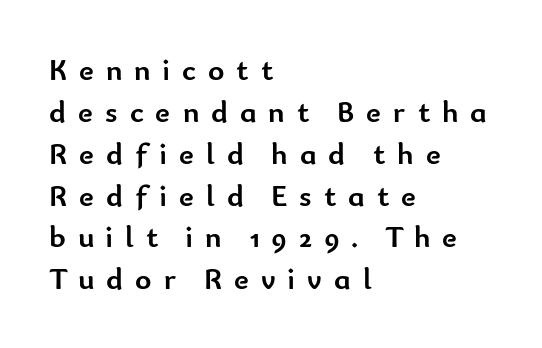
The image shows 31 px semibold sans-serif type, upright; set left-aligned, normal line spacing (1.35x), unusually wide letter spacing (+0.39 em), not underlined; low stroke contrast and a small x-height.
